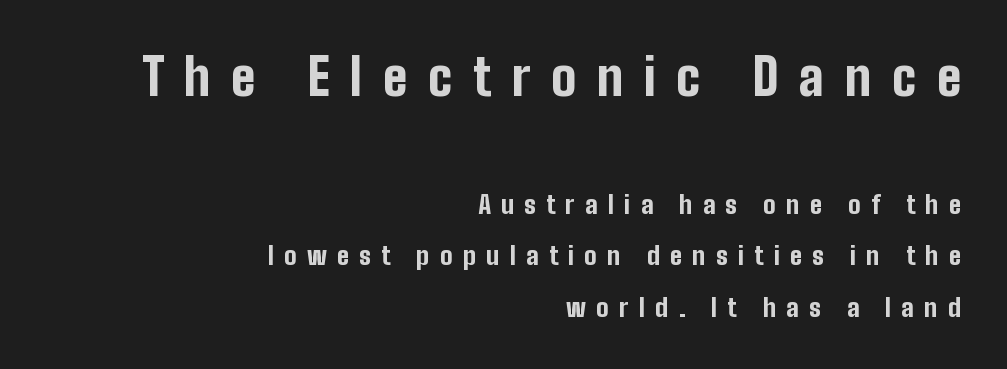
Q: Is the text bold? A: Yes.
Q: Is the text italic (slanted)? A: No, it is upright.
Q: Is the typeface a serif or a sans-serif typeface? A: Sans-serif.
Q: Is the text underlined? A: No.
Q: How is the paragraph aligned? A: Right-aligned.
Q: Is the spacing between letters normal or unusually wide? A: Unusually wide.
Q: Is the spacing between lines tight, normal or loose? A: Loose.
Q: Which block of text is set in a larger size, the first (top) or the second (bottom)? A: The first (top) one.
Q: Width (condensed, normal, or wide)? A: Condensed.
Q: Stroke contrast? A: Low.
Q: x-height? A: Medium.
Q: Monospaced? A: No.
